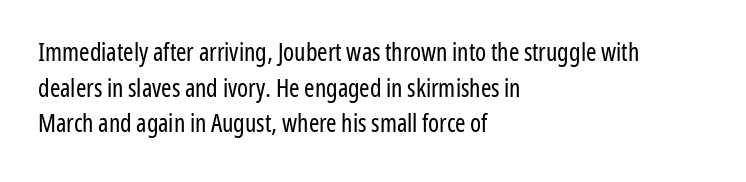
No word sits above an underline. These lines stack with their left ends in a neat column. The line-height multiplier appears to be the usual default. Ordinary non-slanted type is in use. Students, note that the glyphs here touch the page at normal intervals.
